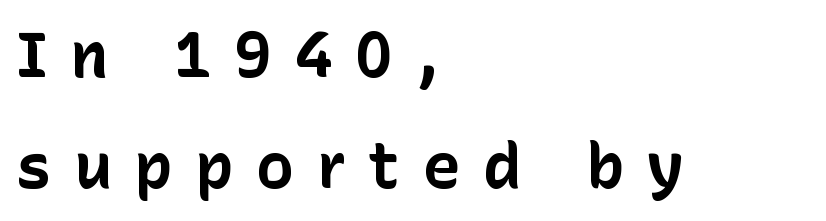
Underline: absent. The type is letterspaced generously, with wide tracking. Where is the straight margin? On the left. The passage shown is typed in a proportional face where columns would drift.
